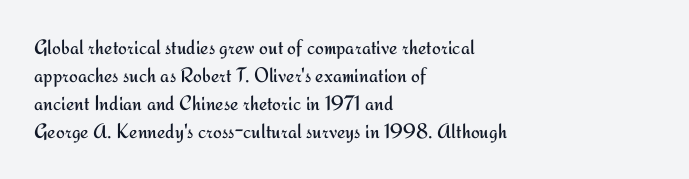
Visually the block forms a straight wall on the left and a jagged coastline on the right. Style check: upright. Bold? No — there's no thickening of the strokes. Notice how descenders clear the ascenders below comfortably — that's standard leading. Each word holds together tightly as a unit, with standard inter-letter gaps.
